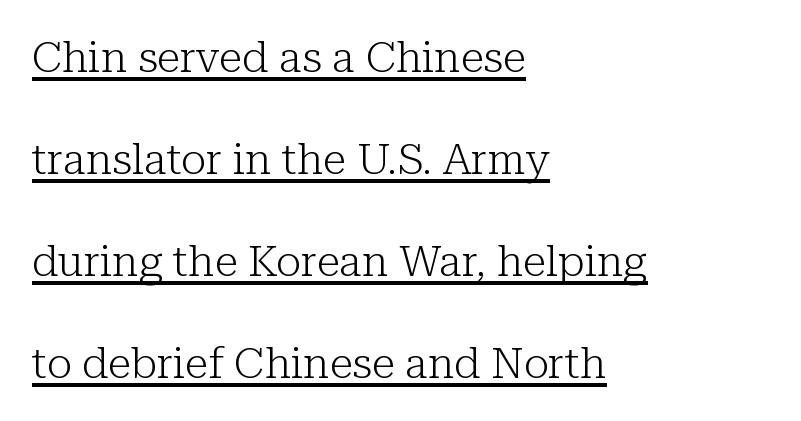
This sample has the flowing, uneven cadence of proportional lettering. This sample uses a serif face. Notice how a bar underscores the lettering throughout. Leftover space on each line is placed entirely after the last word. The horizontal fit of the characters is conventional and even. Does the leading feel generous? Absolutely, it's lavish.
